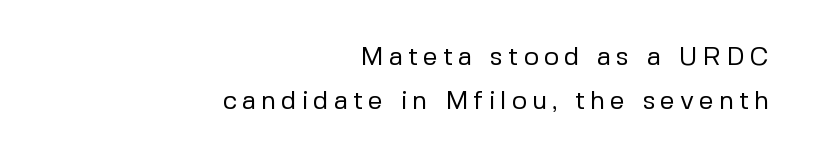
Q: Is the text bold? A: No.
Q: Is the text italic (slanted)? A: No, it is upright.
Q: Is the text underlined? A: No.
Q: How is the paragraph aligned? A: Right-aligned.
Q: Is the spacing between lines tight, normal or loose? A: Normal.
